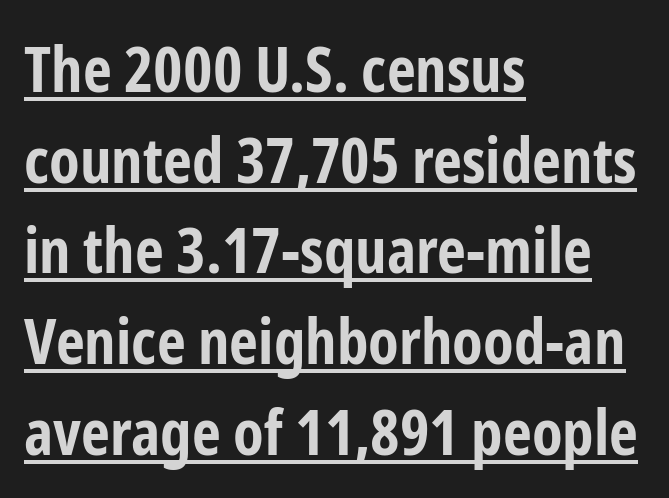
{"serif": "no", "italic": "no", "bold": "yes", "weight": "bold", "width": "condensed", "stroke_contrast": "low", "x_height": "medium", "monospaced": "no", "underline": "yes", "align": "left", "line_spacing": "normal", "line_spacing_ratio": 1.44, "letter_spacing": "normal", "letter_spacing_em": 0.0, "glyph_px": 63}
